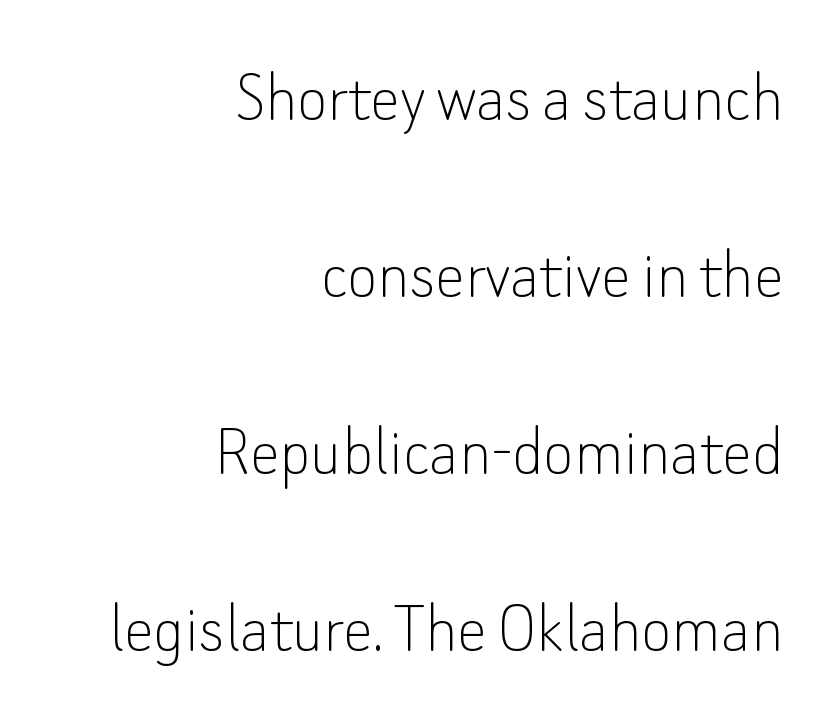
The characters are drawn with everyday or finer stroke widths. The line texture is even and compact thanks to regular tracking. Underlining? Definitely not there. Caption: multi-line text, flush right, ragged left.
